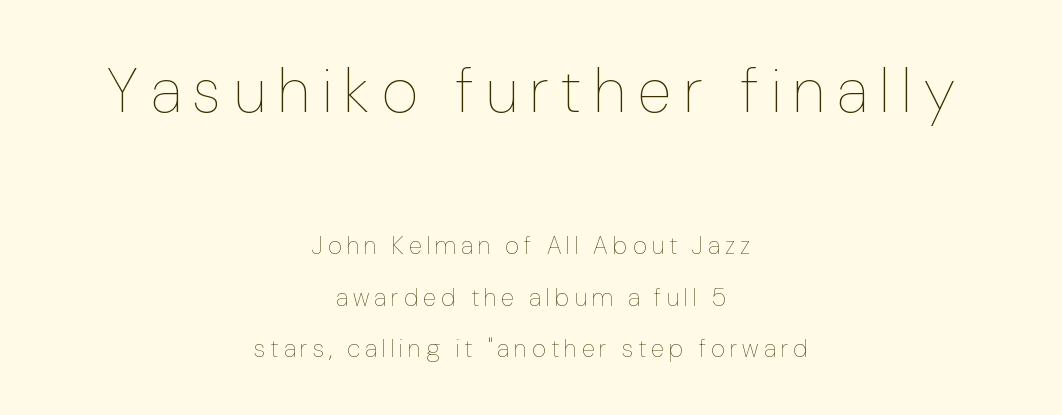
Horizontally, the lines are justified to the midpoint only. The strip under each line holds only bare page. You can tell it's not italic because the verticals are truly vertical. Tracking here is generous; glyphs stand well apart from one another.
